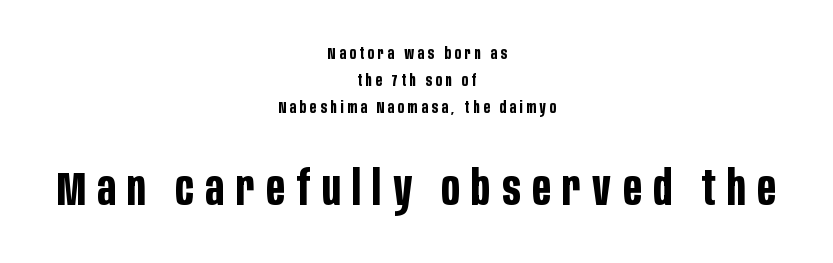
The image shows 48 px bold, condensed sans-serif type, upright; set centered, normal line spacing (1.69x), unusually wide letter spacing (+0.24 em), not underlined; the second (bottom) block is 3.0x larger; low stroke contrast and a large x-height.
